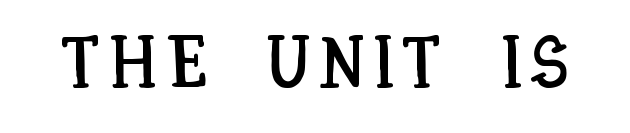
Proportional: the letters do not fall into vertical columns. Notice how the stems are strictly vertical — no italics here. Bare-footed words on every line.
